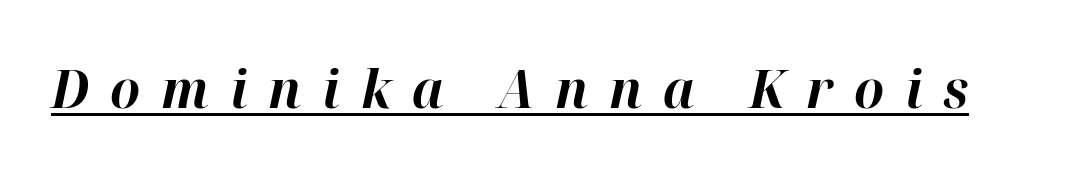
{"italic": "yes", "lean": "right", "slant_degrees": 12, "bold": "yes", "weight": "bold", "width": "normal", "stroke_contrast": "high", "x_height": "medium", "monospaced": "no", "underline": "yes", "letter_spacing": "wide", "letter_spacing_em": 0.39, "glyph_px": 53}
